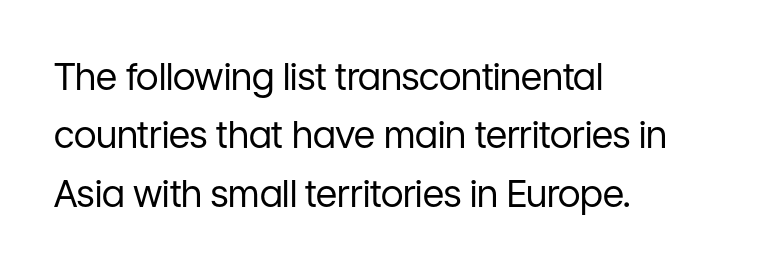
Q: Is the text bold? A: No.
Q: Is the text italic (slanted)? A: No, it is upright.
Q: Is the typeface a serif or a sans-serif typeface? A: Sans-serif.
Q: Is the text underlined? A: No.
Q: How is the paragraph aligned? A: Left-aligned.
Q: Is the spacing between letters normal or unusually wide? A: Normal.
Q: Is the spacing between lines tight, normal or loose? A: Normal.
Q: Width (condensed, normal, or wide)? A: Normal.
Q: Stroke contrast? A: Low.
Q: x-height? A: Medium.
Q: Monospaced? A: No.
